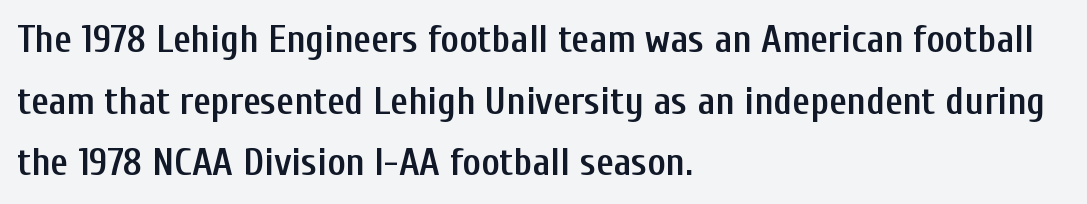
Q: Is the text bold? A: Semi-bold.
Q: Is the text italic (slanted)? A: No, it is upright.
Q: Is the typeface a serif or a sans-serif typeface? A: Sans-serif.
Q: Is the text underlined? A: No.
Q: How is the paragraph aligned? A: Left-aligned.
Q: Is the spacing between letters normal or unusually wide? A: Normal.
Q: Is the spacing between lines tight, normal or loose? A: Normal.
Q: Width (condensed, normal, or wide)? A: Condensed.
Q: Stroke contrast? A: Low.
Q: x-height? A: Medium.
Q: Monospaced? A: No.
